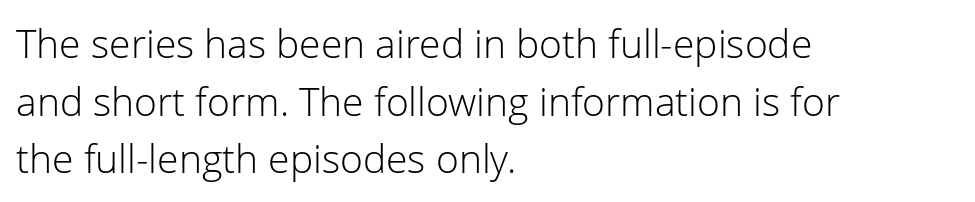
The strokes carry an ordinary text weight at most. Compared with a centered layout, this one pins lines to the left instead. Posture: upright roman. The type family on display is of the sans-serif kind.
